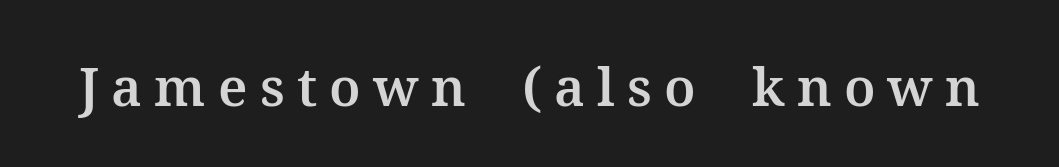
Q: Is the text italic (slanted)? A: No, it is upright.
Q: Is the typeface a serif or a sans-serif typeface? A: Serif.
Q: Is the text underlined? A: No.
Q: Is the spacing between letters normal or unusually wide? A: Unusually wide.
Q: Width (condensed, normal, or wide)? A: Normal.
Q: Stroke contrast? A: Medium.
Q: x-height? A: Medium.
Q: Monospaced? A: No.
